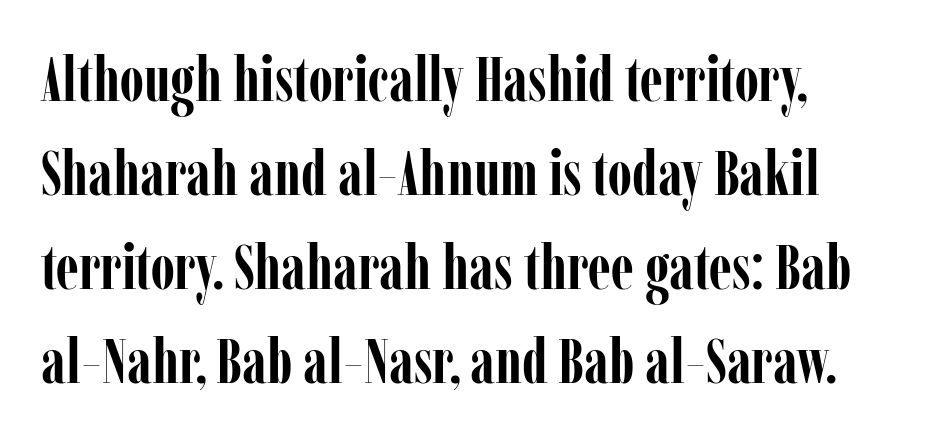
{"serif": "yes", "italic": "no", "bold": "yes", "weight": "semibold", "width": "condensed", "stroke_contrast": "low", "x_height": "medium", "monospaced": "no", "underline": "no", "align": "left", "line_spacing": "normal", "line_spacing_ratio": 1.49, "letter_spacing": "normal", "letter_spacing_em": 0.0, "glyph_px": 63}
